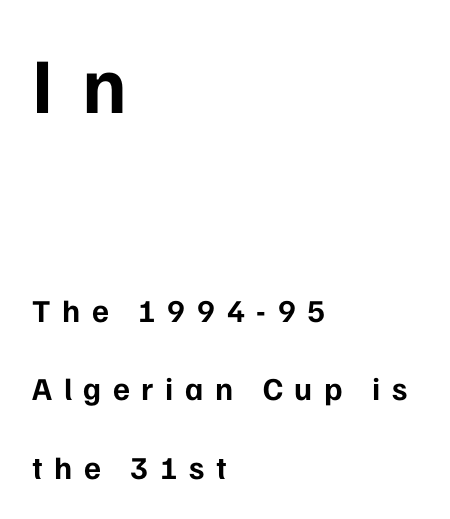
{"serif": "no", "italic": "no", "bold": "yes", "weight": "bold", "width": "normal", "stroke_contrast": "low", "x_height": "medium", "monospaced": "no", "underline": "no", "align": "left", "line_spacing": "loose", "line_spacing_ratio": 2.45, "letter_spacing": "wide", "letter_spacing_em": 0.36, "larger_block": "first", "size_ratio": 2.47, "glyph_px": 79}
